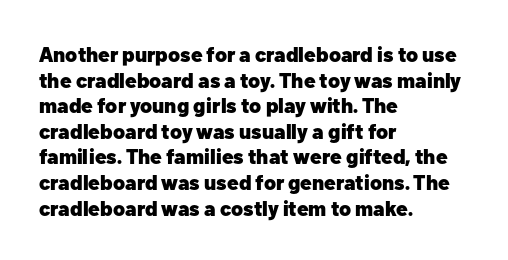
The image shows 21 px bold type, upright; set left-aligned, line spacing 1.22x, normal letter spacing, not underlined.
